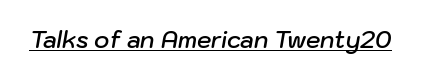
Q: Is the text bold? A: Semi-bold.
Q: Is the text italic (slanted)? A: Yes, it leans right by about 10 degrees.
Q: Is the text underlined? A: Yes.
Q: Is the spacing between letters normal or unusually wide? A: Normal.
